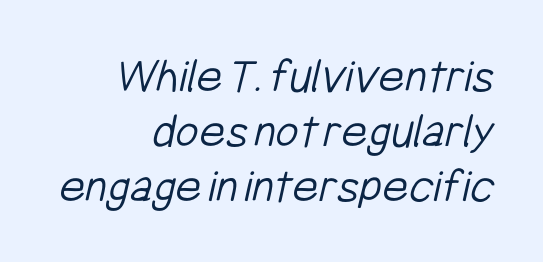
Anything drawn beneath the words? Only blank space. These lines are rendered in a variable-pitch font. Compared with typical body copy, the letter spacing here is the same. Is there much room between lines? No — they nearly touch.
